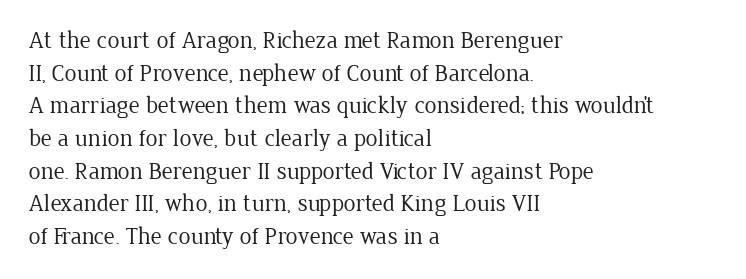
{"italic": "no", "bold": "no", "underline": "no", "align": "left", "line_spacing": "normal", "line_spacing_ratio": 1.36, "letter_spacing": "normal", "letter_spacing_em": 0.0, "glyph_px": 24}
